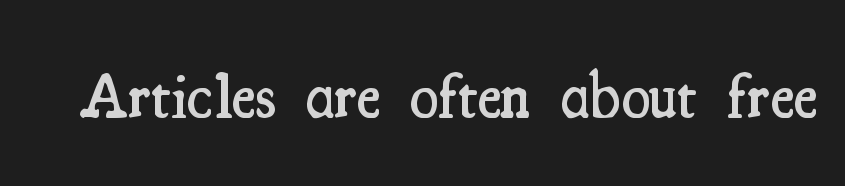
The image shows 65 px semibold, condensed serif type, upright; set normal letter spacing, not underlined; medium stroke contrast and a small x-height.
